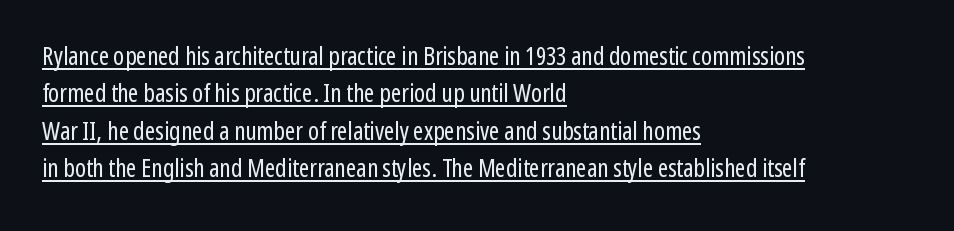
Q: Is the text bold? A: No.
Q: Is the text italic (slanted)? A: No, it is upright.
Q: Is the text underlined? A: Yes.
Q: How is the paragraph aligned? A: Left-aligned.
Q: Is the spacing between letters normal or unusually wide? A: Normal.
Q: Is the spacing between lines tight, normal or loose? A: Normal.
